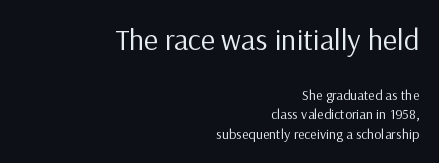
{"serif": "no", "italic": "no", "bold": "no", "weight": "regular", "width": "normal", "stroke_contrast": "low", "x_height": "medium", "monospaced": "no", "underline": "no", "align": "right", "line_spacing": "normal", "line_spacing_ratio": 1.39, "letter_spacing": "normal", "letter_spacing_em": 0.0, "larger_block": "first", "size_ratio": 2.14, "glyph_px": 30}
